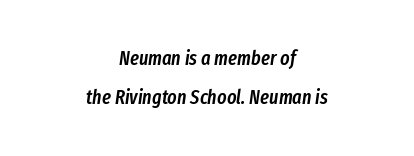
Honestly, the rows look like they've been pulled way apart. Type without underlining. The lines are quadded center. The passage shown leans; its letterforms are oblique.
